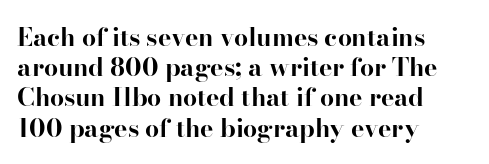
The image shows 25 px bold type, upright; set left-aligned, line spacing 1.21x, normal letter spacing, not underlined.
